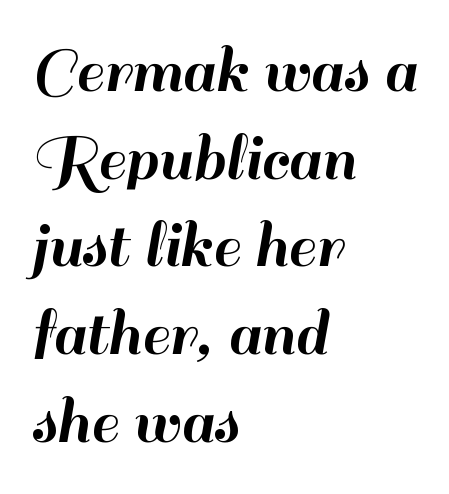
Q: Is the text italic (slanted)? A: Yes.
Q: Is the typeface a serif or a sans-serif typeface? A: Sans-serif.
Q: Is the text underlined? A: No.
Q: How is the paragraph aligned? A: Left-aligned.
Q: Is the spacing between letters normal or unusually wide? A: Normal.
Q: Is the spacing between lines tight, normal or loose? A: Normal.
Q: Width (condensed, normal, or wide)? A: Normal.
Q: Stroke contrast? A: High.
Q: x-height? A: Small.
Q: Monospaced? A: No.
